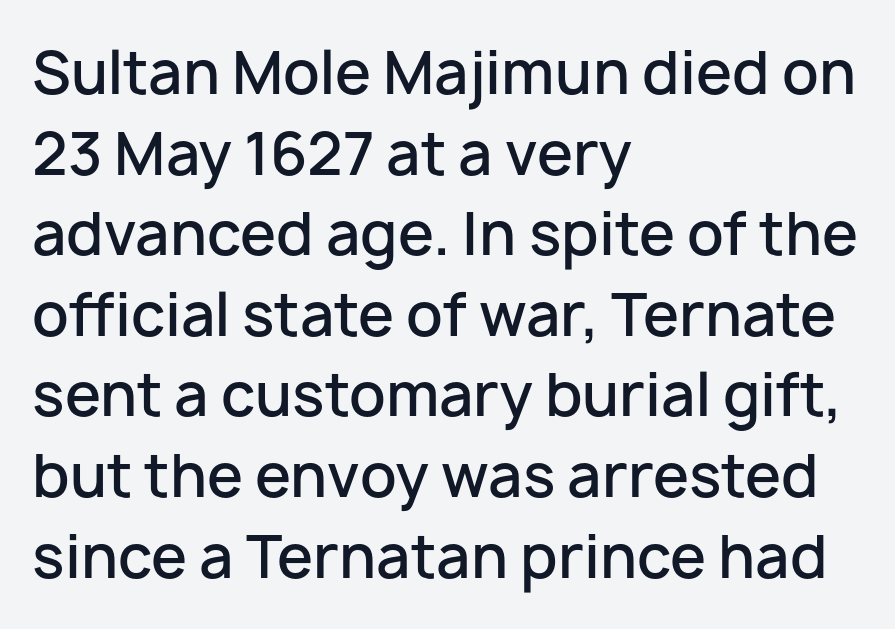
The image shows 58 px semibold sans-serif type, upright; set left-aligned, normal line spacing (1.39x), normal letter spacing, not underlined; low stroke contrast and a medium x-height.
